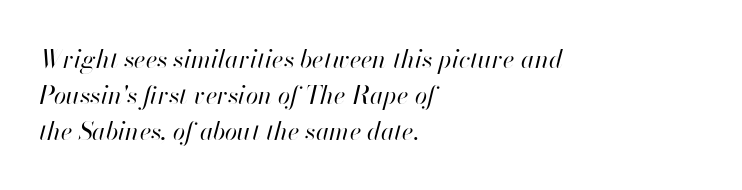
Glance below the letters and you will spot only blank space. The whole block is typeset with a tilt. The gaps between neighbouring characters are ordinary and unremarkable. Does the leading feel generous? No, just average. This sample is left-justified, so line endings fall wherever the words run out.
